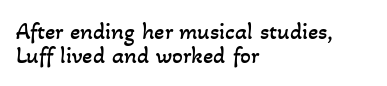
Q: Is the text bold? A: No.
Q: Is the text underlined? A: No.
Q: How is the paragraph aligned? A: Left-aligned.
Q: Is the spacing between letters normal or unusually wide? A: Normal.
Q: Is the spacing between lines tight, normal or loose? A: Tight.
